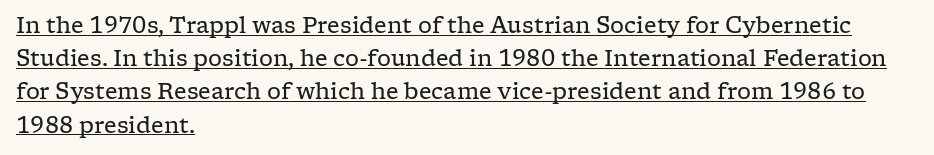
The image shows 22 px text type, upright; set left-aligned, normal line spacing (1.51x), normal letter spacing, underlined.
